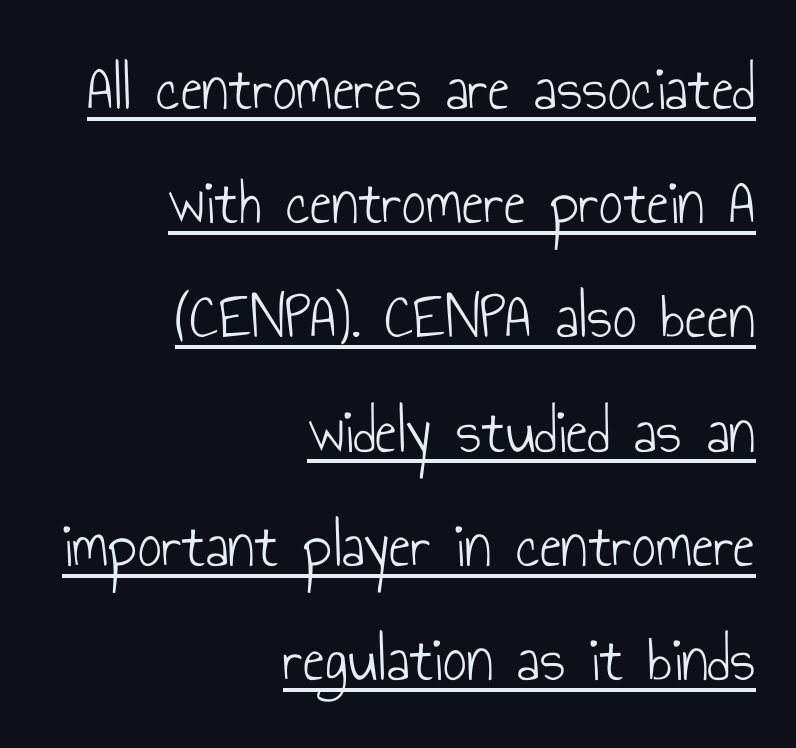
Q: Is the text bold? A: No.
Q: Is the text italic (slanted)? A: No, it is upright.
Q: Is the typeface a serif or a sans-serif typeface? A: Sans-serif.
Q: Is the text underlined? A: Yes.
Q: How is the paragraph aligned? A: Right-aligned.
Q: Is the spacing between letters normal or unusually wide? A: Normal.
Q: Width (condensed, normal, or wide)? A: Condensed.
Q: Stroke contrast? A: Low.
Q: x-height? A: Small.
Q: Monospaced? A: No.
